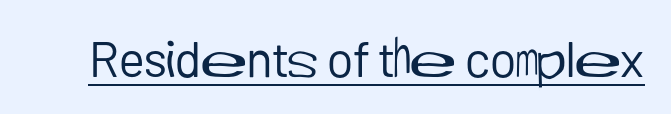
Q: Is the text bold? A: No.
Q: Is the text italic (slanted)? A: No, it is upright.
Q: Is the typeface a serif or a sans-serif typeface? A: Sans-serif.
Q: Is the text underlined? A: Yes.
Q: Is the spacing between letters normal or unusually wide? A: Normal.
Q: Width (condensed, normal, or wide)? A: Normal.
Q: Stroke contrast? A: Low.
Q: x-height? A: Medium.
Q: Monospaced? A: No.
